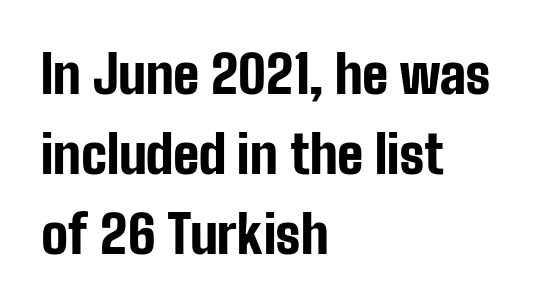
{"serif": "no", "italic": "no", "bold": "yes", "weight": "bold", "width": "condensed", "stroke_contrast": "low", "x_height": "medium", "monospaced": "no", "underline": "no", "align": "left", "line_spacing": "normal", "line_spacing_ratio": 1.51, "letter_spacing": "normal", "letter_spacing_em": 0.0, "glyph_px": 53}
